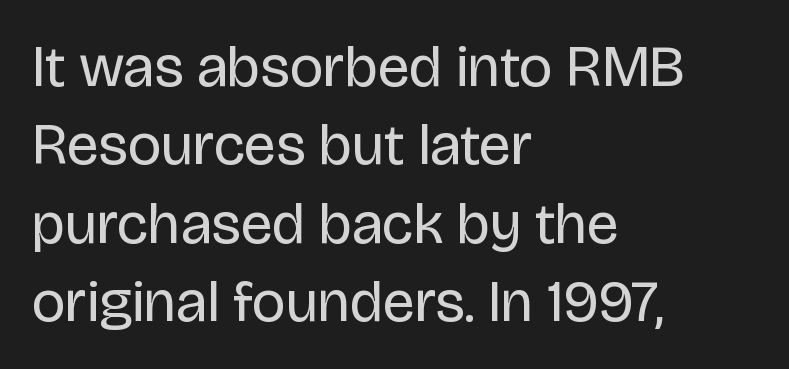
The image shows 58 px regular-weight sans-serif type, upright; set left-aligned, normal line spacing (1.35x), normal letter spacing, not underlined; low stroke contrast and a large x-height.
